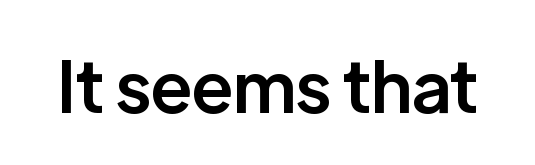
Nothing sits at the stroke ends, so this counts as sans-serif. The sample has been set in demibold, a notch under bold. The axis of the letterforms is exactly vertical. The face used here is proportionally spaced, like ordinary book or web type. Quick note: underline off.
